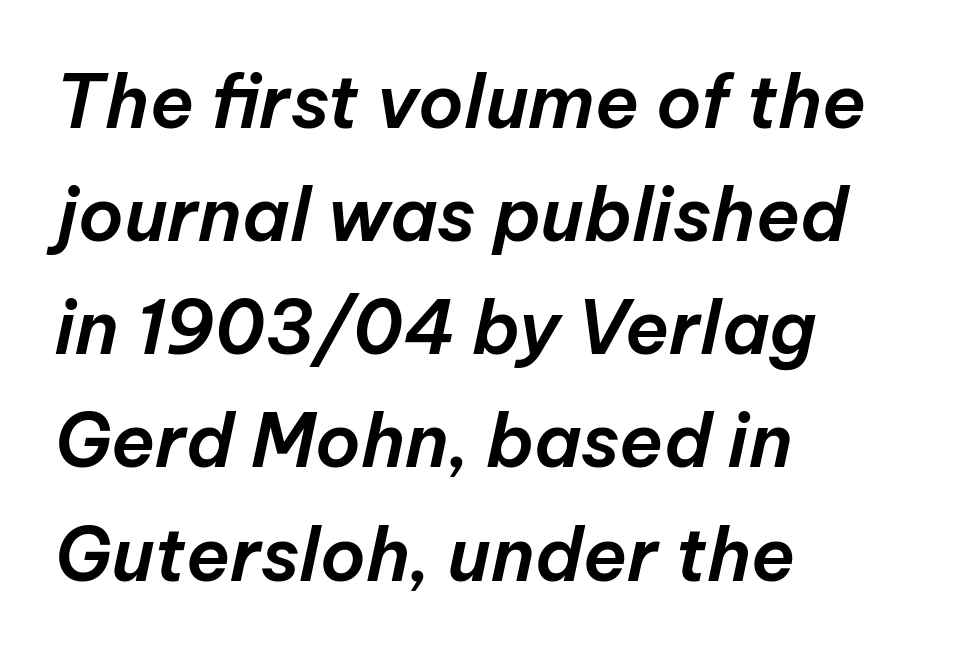
The image shows 73 px text type, italic (leaning right); set left-aligned, normal line spacing (1.55x), normal letter spacing, not underlined; low stroke contrast and a medium x-height.
